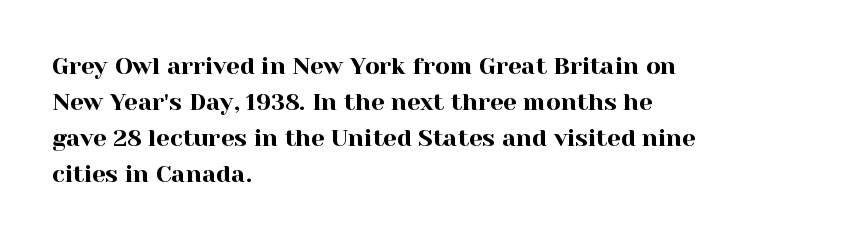
You can tell it's not italic because the verticals are truly vertical. Whoever set this chose a conventional vertical rhythm. The line texture is even and compact thanks to regular tracking. Each row of text sits above clean, open space.
